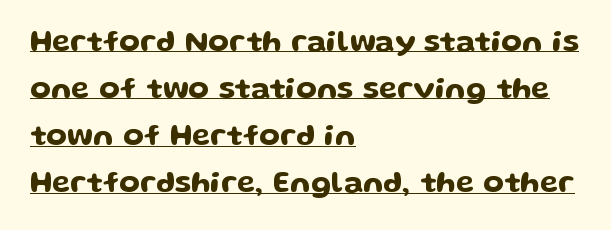
The face used here is proportionally spaced, like ordinary book or web type. The letters carry no serifs — their stems end cleanly without finishing strokes. Regarding leading, the lines here are spaced in the standard way. What stands out about the letter spacing? Nothing — it is the standard amount. It's the straight-up-and-down kind of type. The sample's only ornament is a line tracing under the words.
